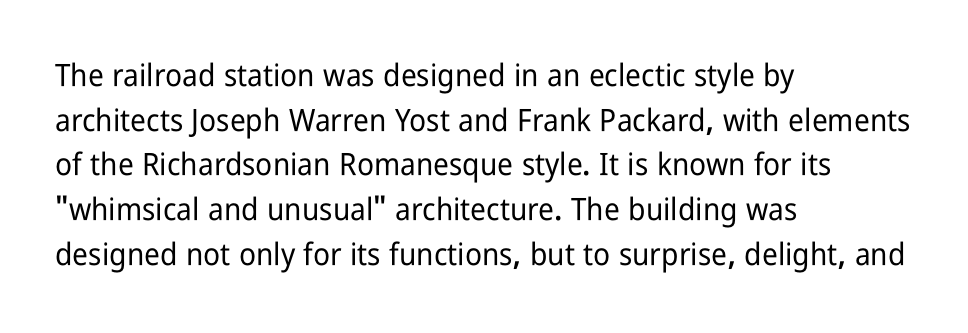
{"serif": "no", "italic": "no", "width": "condensed", "stroke_contrast": "low", "x_height": "medium", "monospaced": "no", "underline": "no", "align": "left", "line_spacing": "normal", "line_spacing_ratio": 1.44, "letter_spacing": "normal", "letter_spacing_em": 0.0, "glyph_px": 31}
